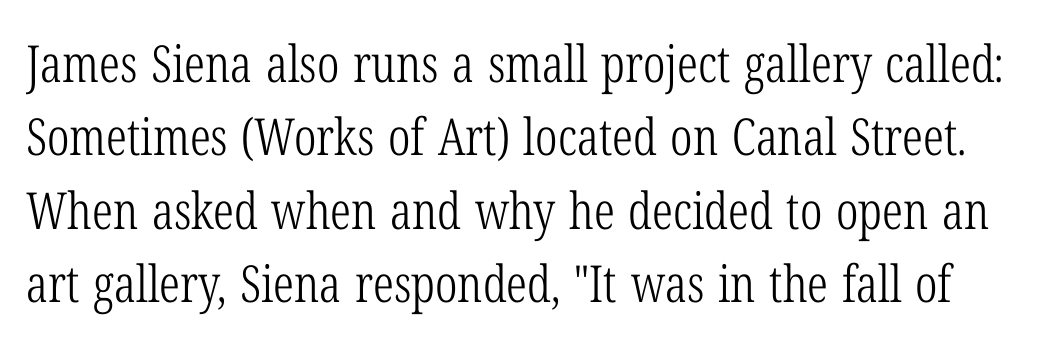
{"serif": "yes", "italic": "no", "bold": "no", "weight": "light", "width": "condensed", "stroke_contrast": "low", "x_height": "medium", "monospaced": "no", "underline": "no", "line_spacing": "normal", "line_spacing_ratio": 1.44, "letter_spacing": "normal", "letter_spacing_em": 0.0, "glyph_px": 51}
